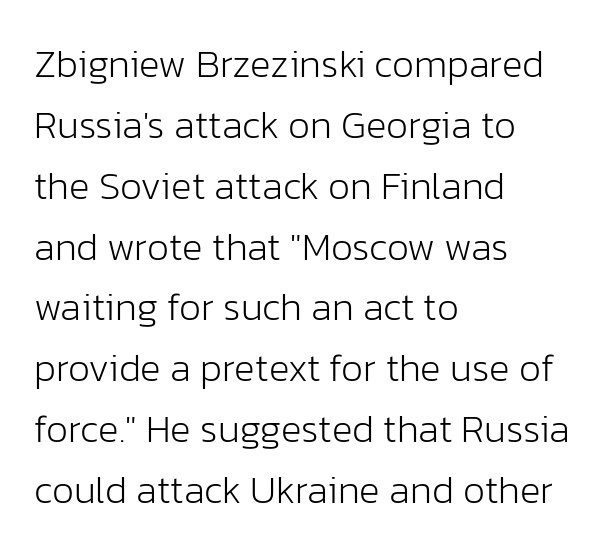
{"serif": "no", "italic": "no", "bold": "no", "weight": "light", "width": "normal", "stroke_contrast": "low", "x_height": "medium", "monospaced": "no", "underline": "no", "align": "left", "line_spacing": "normal", "line_spacing_ratio": 1.56, "letter_spacing": "normal", "letter_spacing_em": 0.0, "glyph_px": 39}
